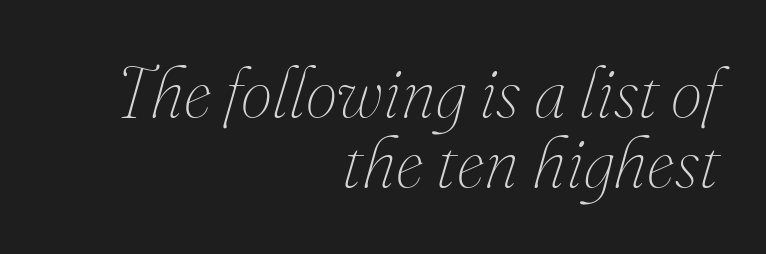
{"italic": "yes", "lean": "right", "slant_degrees": 16, "bold": "no", "weight": "thin", "width": "normal", "stroke_contrast": "medium", "x_height": "small", "monospaced": "no", "underline": "no", "align": "right", "line_spacing": "tight", "line_spacing_ratio": 0.99, "letter_spacing": "normal", "letter_spacing_em": 0.0, "glyph_px": 71}
